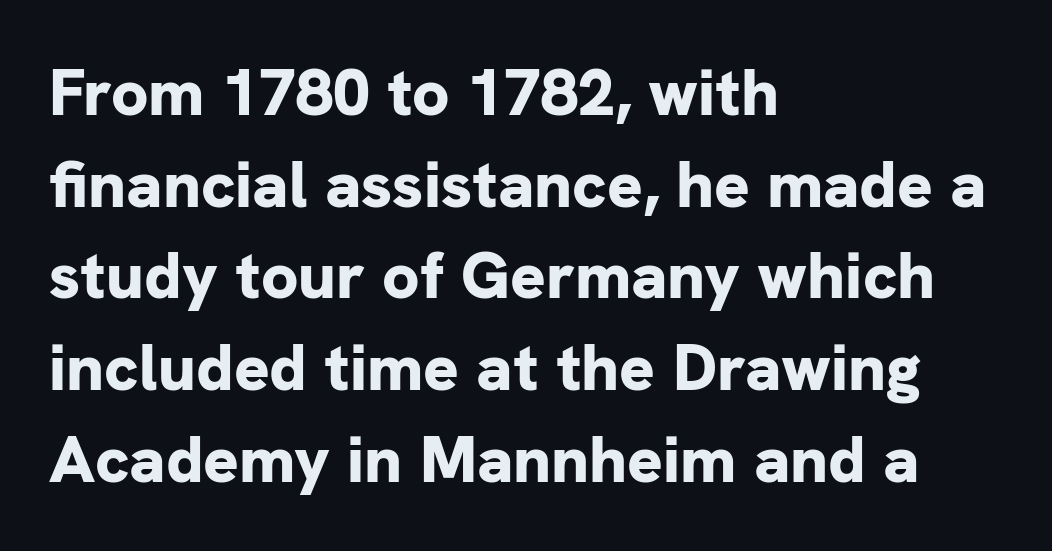
{"serif": "no", "italic": "no", "bold": "yes", "weight": "bold", "width": "normal", "stroke_contrast": "low", "x_height": "medium", "monospaced": "no", "underline": "no", "align": "left", "line_spacing": "normal", "line_spacing_ratio": 1.39, "letter_spacing": "normal", "letter_spacing_em": 0.0, "glyph_px": 66}
